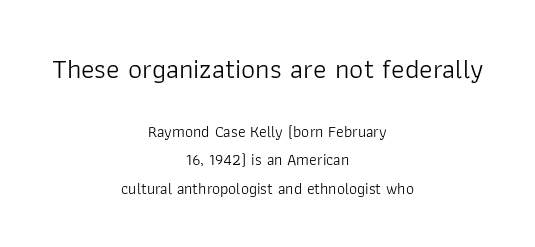
The image shows 28 px light sans-serif type, upright; set centered, line spacing 1.79x, normal letter spacing, not underlined; the first (top) block is 1.75x larger; low stroke contrast and a medium x-height.
